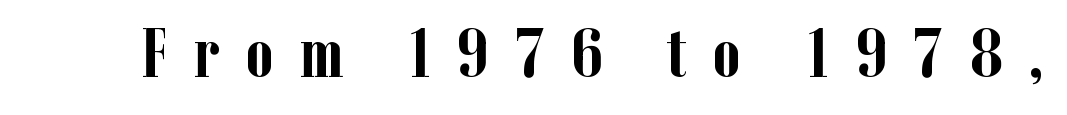
How are the letters spaced? Widely, with obvious added tracking. The lettering stays uniformly vertical, giving the passage a roman look. A clean baseline with only descenders dipping below it. Weight: bold. Serifs: yes, visible at the terminals of the letterforms. Spacing verdict: proportional, widths tailored to each character.
